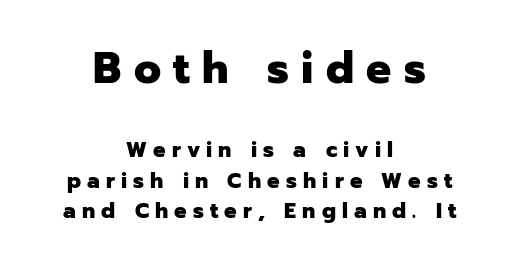
{"serif": "no", "italic": "no", "bold": "yes", "weight": "heavy", "width": "normal", "stroke_contrast": "low", "x_height": "medium", "monospaced": "no", "underline": "no", "align": "center", "line_spacing": "normal", "line_spacing_ratio": 1.37, "letter_spacing": "wide", "letter_spacing_em": 0.28, "larger_block": "first", "size_ratio": 2.0, "glyph_px": 44}
